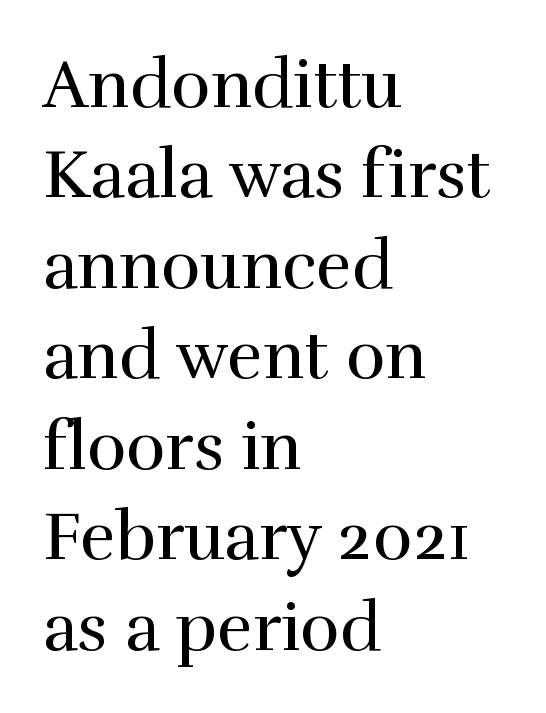
Old-style or modern, the face here clearly has serifs. No heavy texture on the line: the type isn't bold. The vertical gap from one line to the next is medium. Students, note that the glyphs here touch the page at normal intervals. Vertical strokes here are truly vertical.
